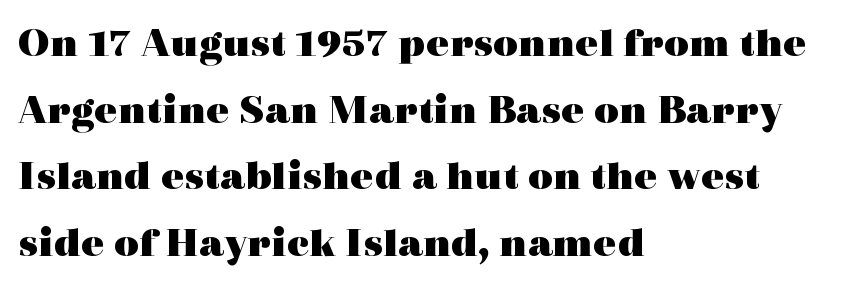
Q: Is the text bold? A: Yes.
Q: Is the text italic (slanted)? A: No, it is upright.
Q: Is the typeface a serif or a sans-serif typeface? A: Serif.
Q: Is the text underlined? A: No.
Q: How is the paragraph aligned? A: Left-aligned.
Q: Is the spacing between letters normal or unusually wide? A: Normal.
Q: Is the spacing between lines tight, normal or loose? A: Normal.
Q: Width (condensed, normal, or wide)? A: Wide.
Q: x-height? A: Medium.
Q: Monospaced? A: No.
